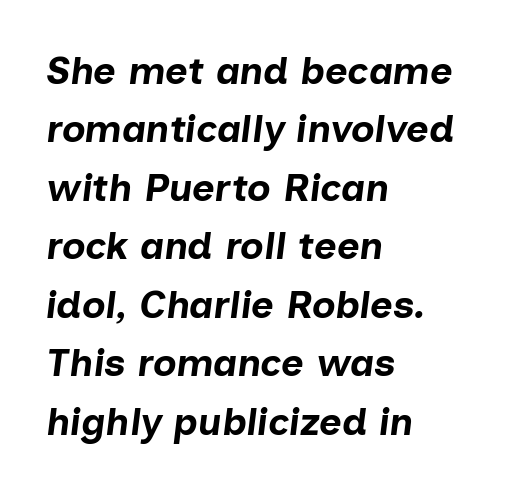
{"italic": "yes", "lean": "right", "slant_degrees": 7, "bold": "yes", "weight": "bold", "width": "normal", "stroke_contrast": "low", "x_height": "medium", "monospaced": "no", "underline": "no", "align": "left", "line_spacing": "normal", "line_spacing_ratio": 1.5, "letter_spacing": "normal", "letter_spacing_em": 0.0, "glyph_px": 39}
